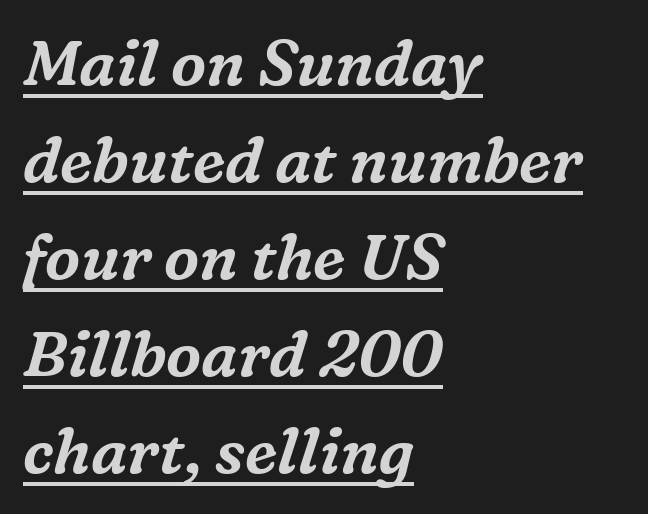
A normal amount of white space separates one row of letters from the next. You can tell it's italic because the verticals aren't actually vertical. The typeface chosen for these lines features serifs. Observe the ordinary spacing: letters are neighbours, not strangers.
